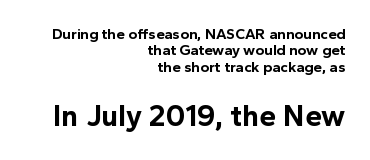
{"serif": "no", "italic": "no", "bold": "yes", "weight": "bold", "width": "normal", "x_height": "medium", "monospaced": "no", "underline": "no", "align": "right", "line_spacing": "tight", "line_spacing_ratio": 1.09, "letter_spacing": "normal", "letter_spacing_em": 0.0, "larger_block": "second", "size_ratio": 2.0, "glyph_px": 30}
